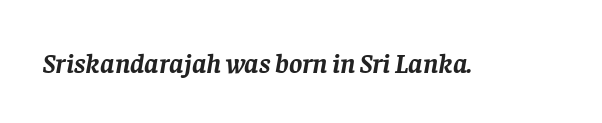
Looking at the ascenders, they clearly lean. The foot of each line stays bare and open. The passage shown is typeset with a serif family. Here the glyphs are tracked normally, forming tight word shapes. A typesetter would call this proportional, since set widths differ per character.
